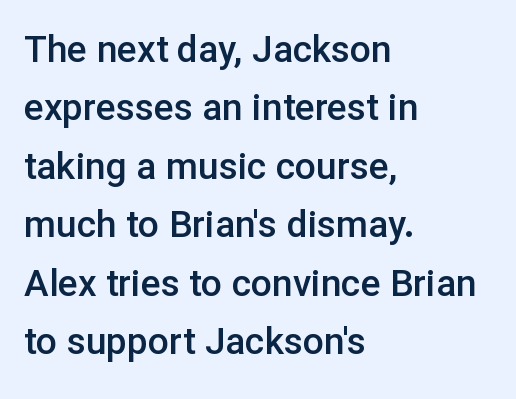
Here the designer chose a conventional face with non-uniform glyph widths. Type without underlining. In terms of letterform style, serifs are entirely absent. Line spacing here is normal.
